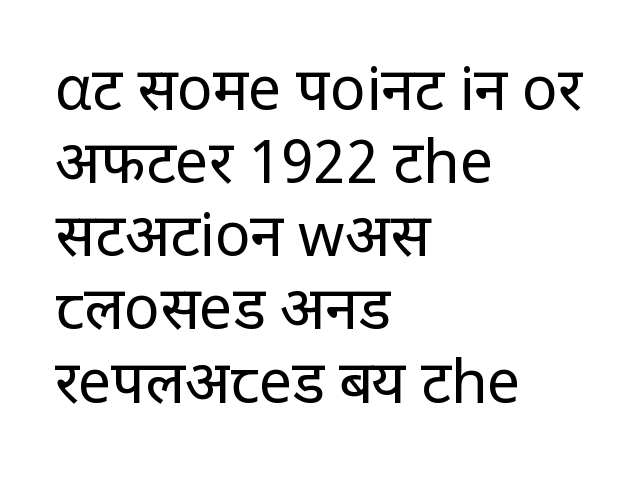
These lines were composed using upright roman letters. Stems here are at most as thick as an everyday book face. Honestly, there is no underline to notice here at all. Is this a sans? Yes — the strokes have no serifs.
